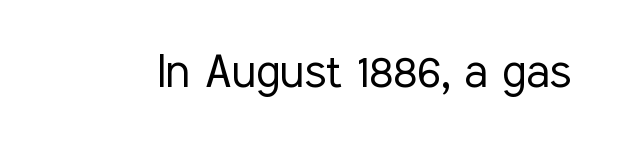
{"serif": "no", "italic": "no", "bold": "no", "weight": "light", "width": "condensed", "stroke_contrast": "low", "x_height": "medium", "monospaced": "no", "underline": "no", "letter_spacing": "normal", "letter_spacing_em": 0.0, "glyph_px": 55}
